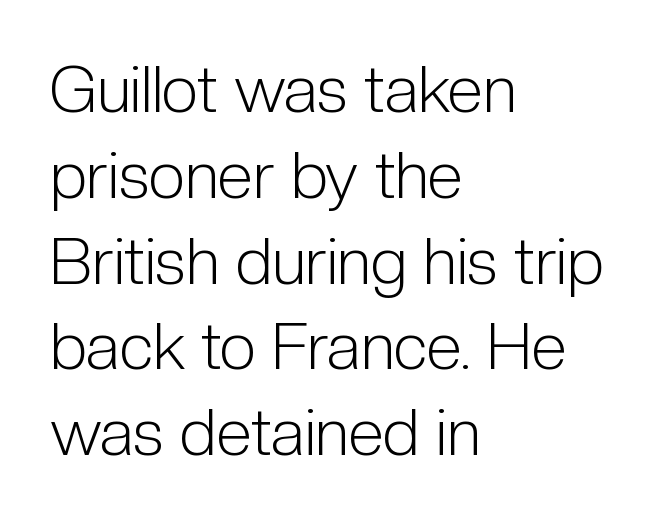
The letters advance in unequal steps, a hallmark of proportional type. Style check: upright. Are there feet on the stems? There aren't — it's a sans. The leading is moderate, giving the passage an even texture.
